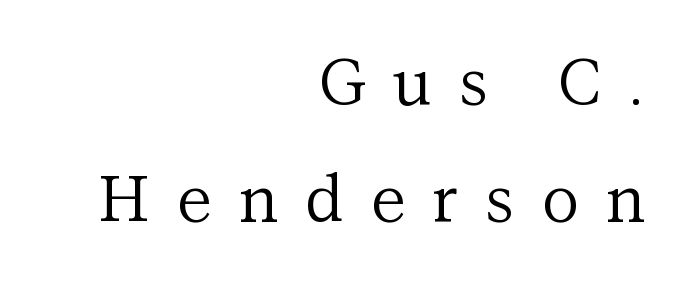
The image shows 64 px regular-weight serif type, upright; set right-aligned, line spacing 1.83x, unusually wide letter spacing (+0.43 em), not underlined; medium stroke contrast and a medium x-height.
